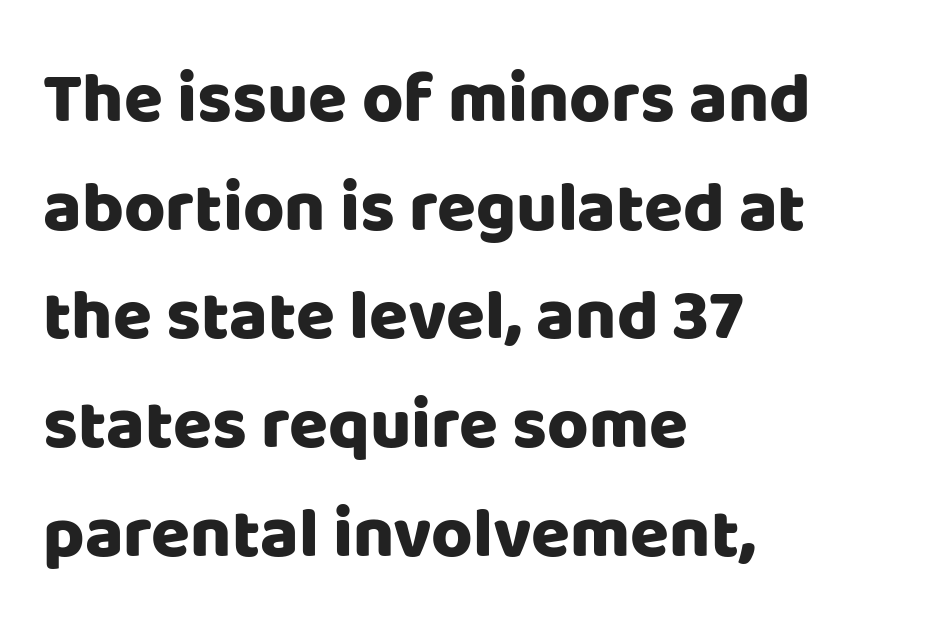
The image shows 71 px sans-serif type, upright; set left-aligned, normal line spacing (1.53x), normal letter spacing, not underlined; low stroke contrast and a large x-height.
